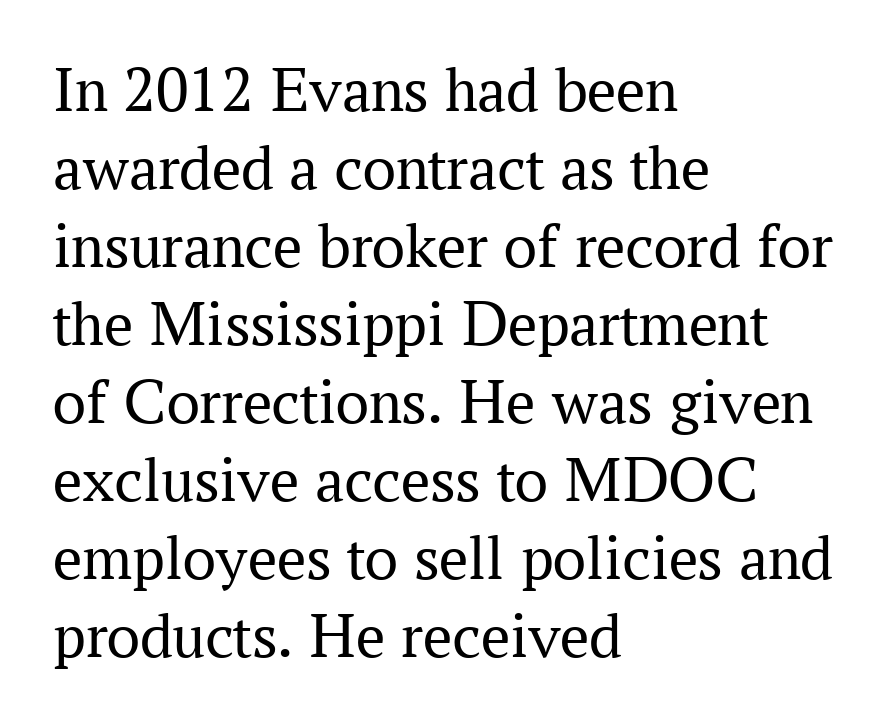
{"serif": "yes", "italic": "no", "bold": "no", "weight": "regular", "width": "normal", "stroke_contrast": "medium", "x_height": "medium", "monospaced": "no", "underline": "no", "align": "left", "line_spacing_ratio": 1.2, "letter_spacing": "normal", "letter_spacing_em": 0.0, "glyph_px": 65}
